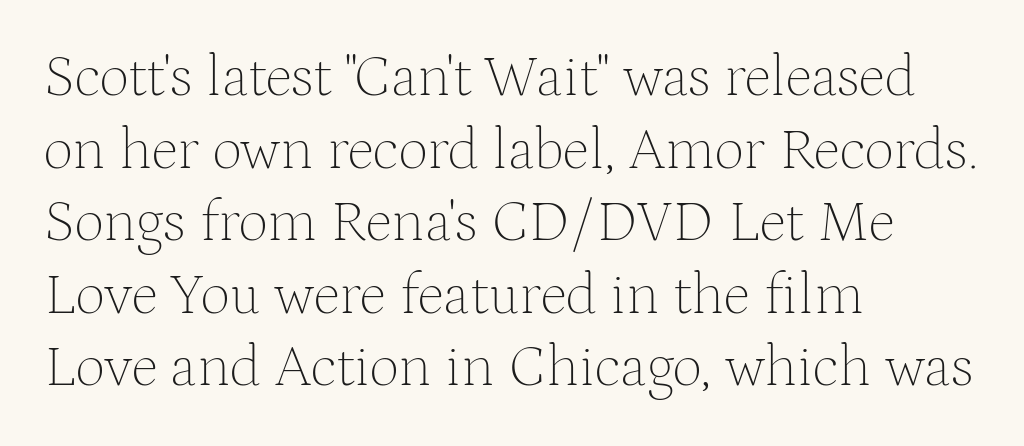
The characters are drawn with everyday or finer stroke widths. Words float on clear page, feet unadorned. Each letter keeps its own natural width here, so spacing adapts to shape. Is the letter spacing exaggerated? No — it looks like the ordinary default.
